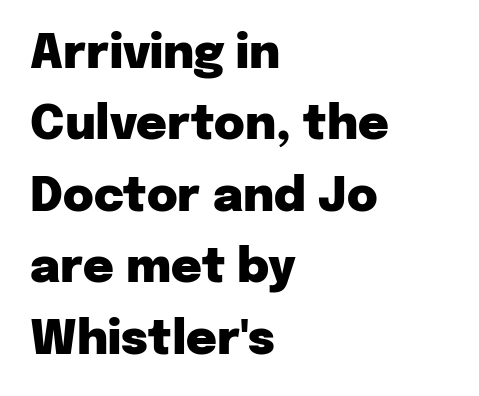
The image shows 47 px heavy sans-serif type, upright; set left-aligned, normal line spacing (1.52x), normal letter spacing, not underlined; low stroke contrast and a medium x-height.
